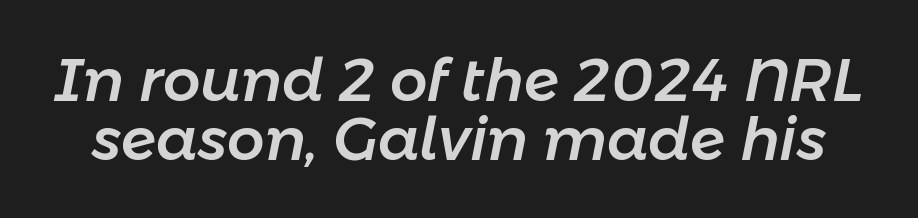
{"italic": "yes", "lean": "right", "slant_degrees": 11, "width": "normal", "stroke_contrast": "low", "x_height": "medium", "monospaced": "no", "underline": "no", "line_spacing": "tight", "line_spacing_ratio": 1.0, "letter_spacing": "normal", "letter_spacing_em": 0.0, "glyph_px": 59}
